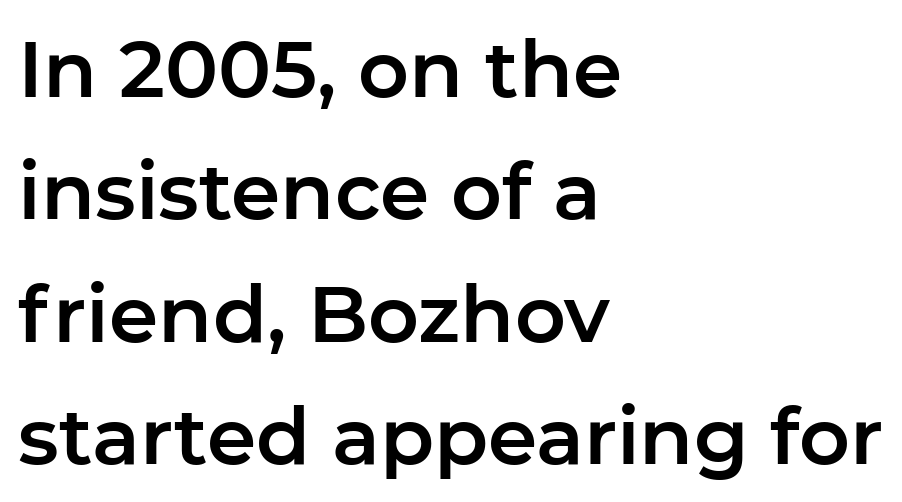
Tracking value appears to be zero — textbook default spacing. This sample has the flowing, uneven cadence of proportional lettering. Underlining? Definitely not there. The lettering stays uniformly vertical, giving the passage a roman look. Look at the bottom of the vertical strokes: they stop flat, with no serifs. The block of text has a typical density, with ordinary space between rows.
